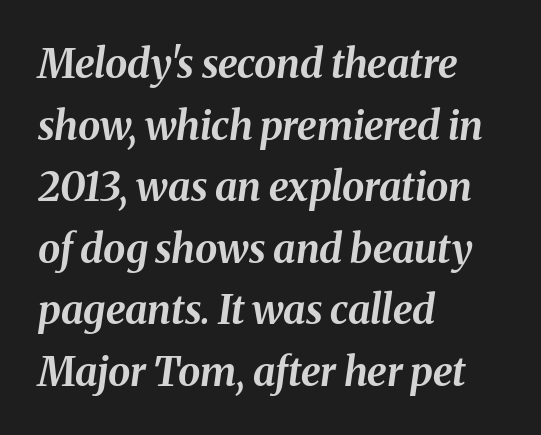
{"italic": "yes", "lean": "right", "slant_degrees": 8, "bold": "yes", "weight": "bold", "width": "normal", "stroke_contrast": "medium", "x_height": "medium", "monospaced": "no", "underline": "no", "align": "left", "line_spacing": "normal", "line_spacing_ratio": 1.54, "letter_spacing": "normal", "letter_spacing_em": 0.0, "glyph_px": 40}
